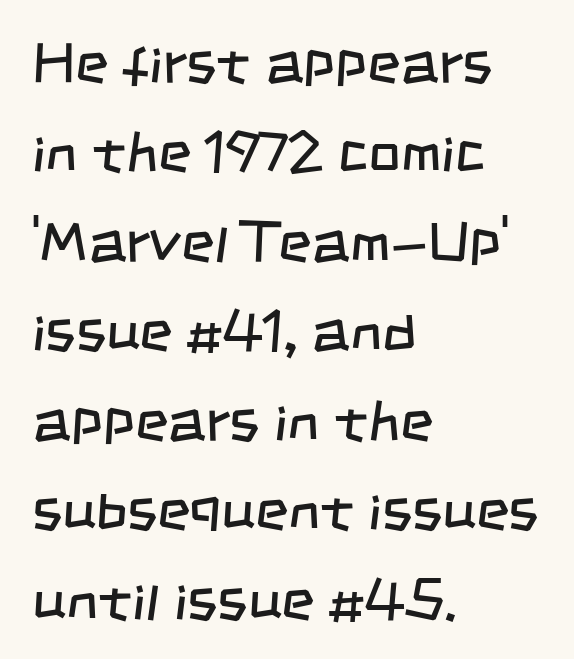
The image shows 57 px regular-weight, condensed sans-serif type; set left-aligned, normal line spacing (1.57x), normal letter spacing, not underlined; low stroke contrast and a large x-height.
